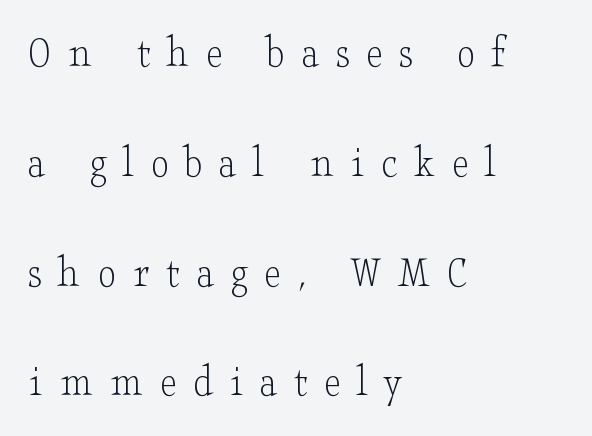
Q: Is the text bold? A: No.
Q: Is the text italic (slanted)? A: No, it is upright.
Q: Is the typeface a serif or a sans-serif typeface? A: Serif.
Q: Is the text underlined? A: No.
Q: How is the paragraph aligned? A: Left-aligned.
Q: Is the spacing between letters normal or unusually wide? A: Unusually wide.
Q: Is the spacing between lines tight, normal or loose? A: Loose.
Q: Width (condensed, normal, or wide)? A: Wide.
Q: Stroke contrast? A: Low.
Q: x-height? A: Small.
Q: Monospaced? A: No.
